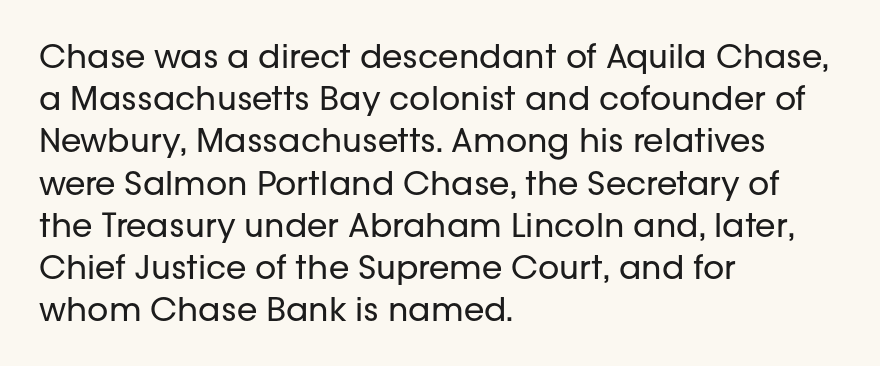
Descender tails drop into unmarked territory. You can tell from the bare stems that sans-serif type was used. Note the varied advance widths — an 'i' is clearly narrower than an 'm'. The letters look calm and open, with moderate or lighter stems. Quick note: not italic, upright. The letters sit at their default tracking, neither squeezed nor spread.
